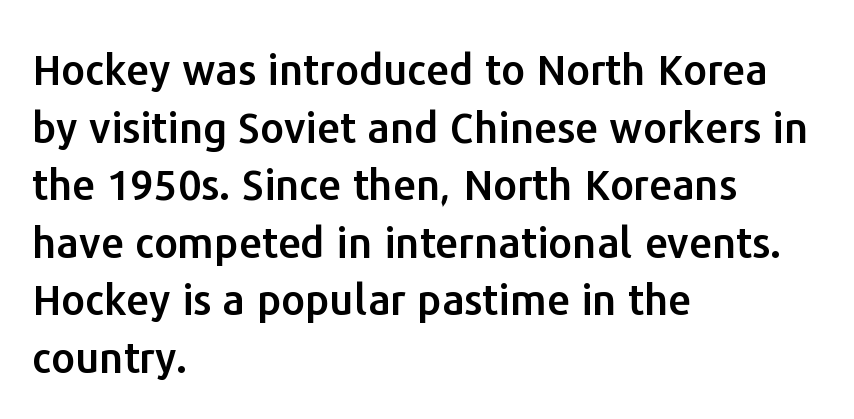
The glyphs are unaccompanied by any horizontal stroke below them. These lines were composed using upright roman letters. Here the designer chose a conventional face with non-uniform glyph widths. Stroke terminals: plain, sans-serif.
